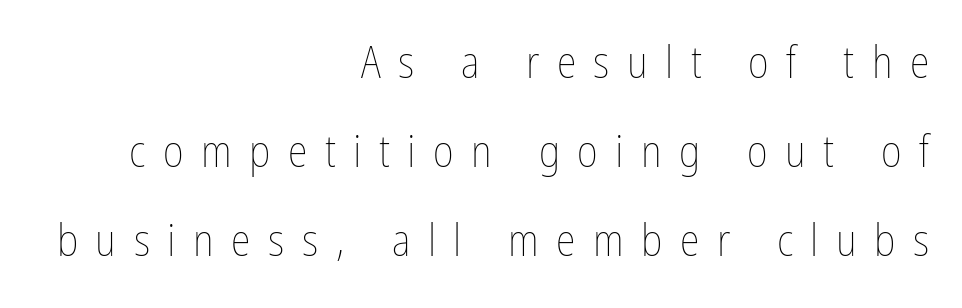
The image shows 45 px thin, condensed type, upright; set right-aligned, loose line spacing (1.98x), unusually wide letter spacing (+0.39 em), not underlined; low stroke contrast and a medium x-height.
